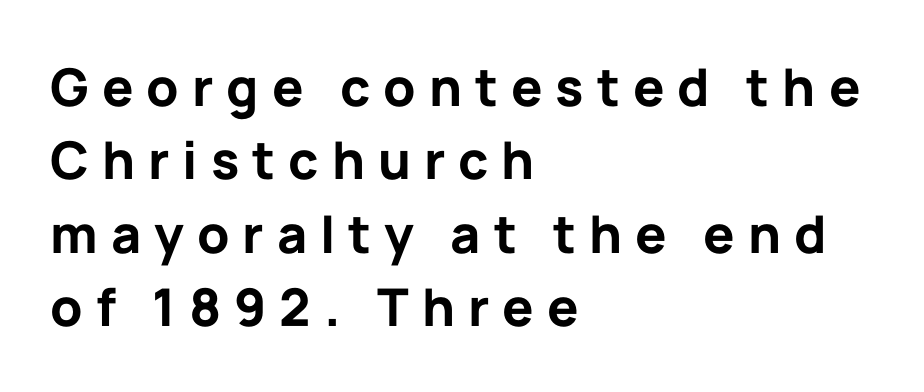
The image shows 52 px bold sans-serif type, upright; set left-aligned, normal line spacing (1.41x), unusually wide letter spacing (+0.25 em), not underlined; low stroke contrast and a medium x-height.
